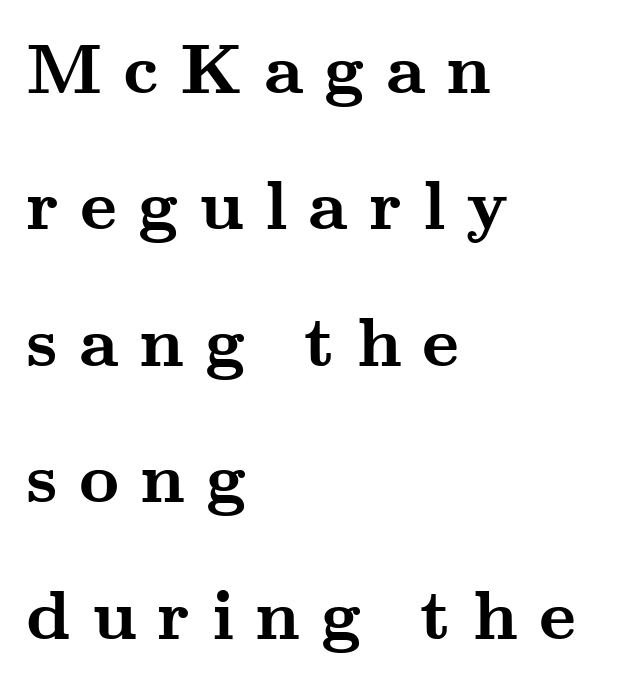
Summary of vertical rhythm: relaxed, with wide interline spacing. You can tell from the footed stems that serif type was used. Think of a printed novel: that variable character pitch is what you see here. Does the lettering tilt? It doesn't — this is upright. Glyph-to-glyph distance is far greater than everyday printed text. Glance below the letters and you will spot only blank space.
